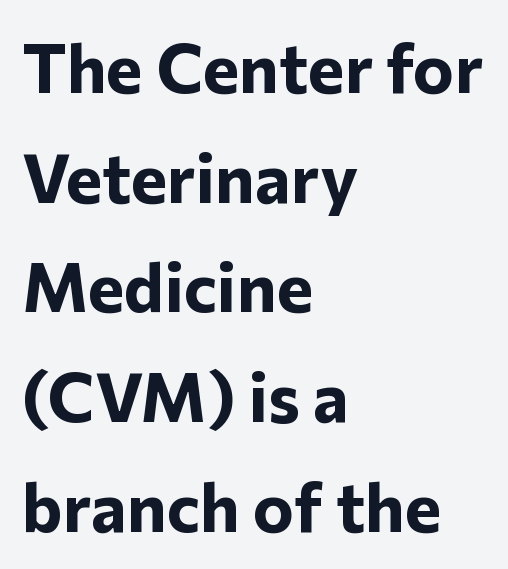
{"serif": "no", "italic": "no", "bold": "yes", "weight": "bold", "width": "normal", "stroke_contrast": "low", "x_height": "medium", "monospaced": "no", "underline": "no", "align": "left", "line_spacing": "normal", "line_spacing_ratio": 1.59, "letter_spacing": "normal", "letter_spacing_em": 0.0, "glyph_px": 69}
